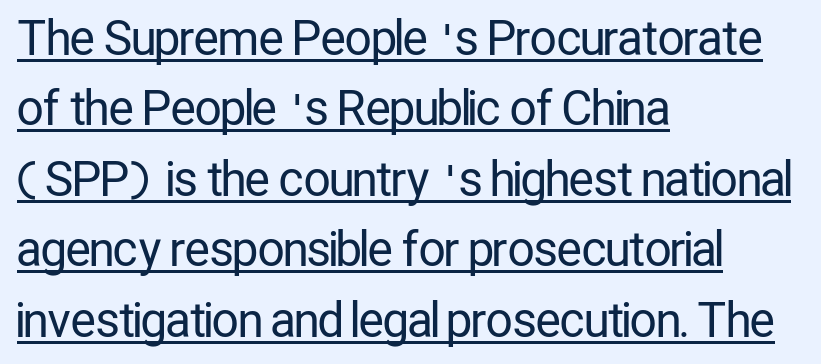
The image shows 47 px regular-weight, condensed sans-serif type, upright; set left-aligned, normal line spacing (1.5x), normal letter spacing, underlined; low stroke contrast and a medium x-height.
